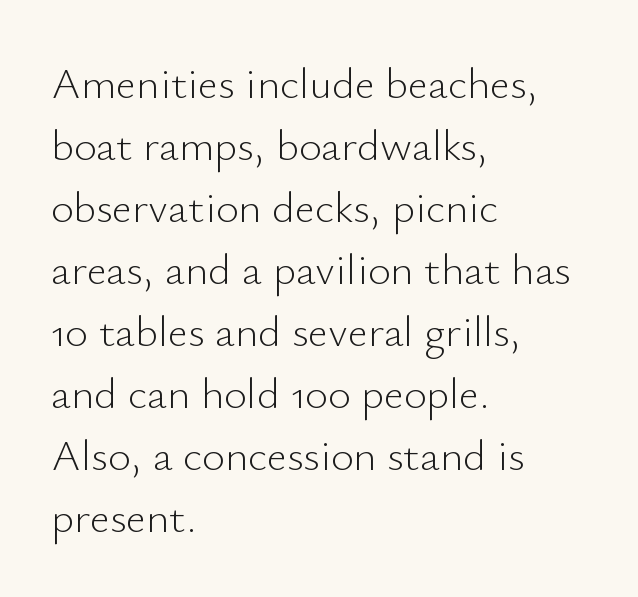
{"serif": "no", "italic": "no", "bold": "no", "weight": "light", "width": "normal", "stroke_contrast": "low", "x_height": "small", "monospaced": "no", "underline": "no", "align": "left", "line_spacing": "normal", "line_spacing_ratio": 1.41, "letter_spacing": "normal", "letter_spacing_em": 0.0, "glyph_px": 44}
